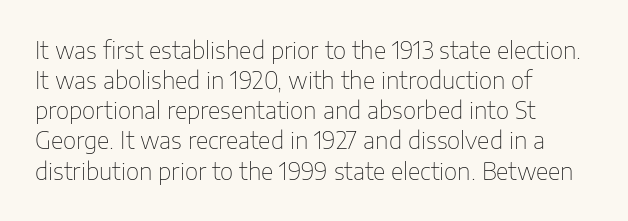
Teacher's note: observe the even left margin — that is flush-left alignment. Does extra space separate the letters? No, they use regular spacing. In terms of posture, this sample is upright. The glyphs are unaccompanied by any horizontal stroke below them. The lines sit at an ordinary, default distance from one another.
